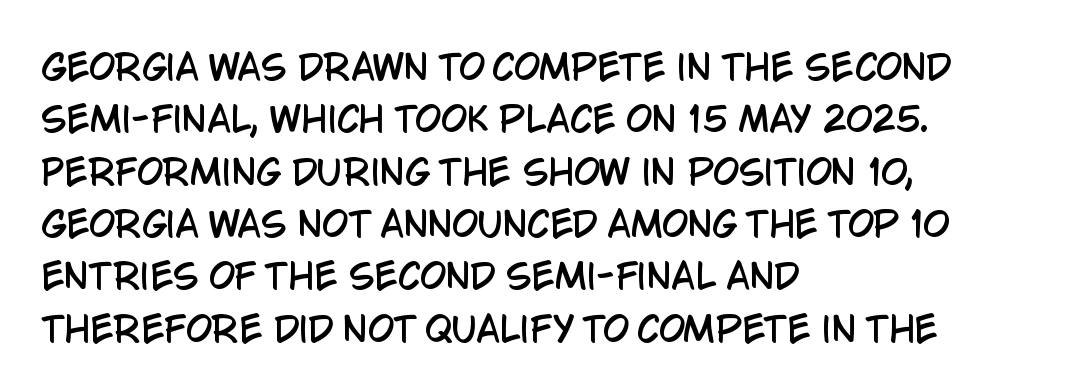
Q: Is the text italic (slanted)? A: No, it is upright.
Q: Is the typeface a serif or a sans-serif typeface? A: Sans-serif.
Q: Is the text underlined? A: No.
Q: How is the paragraph aligned? A: Left-aligned.
Q: Is the spacing between letters normal or unusually wide? A: Normal.
Q: Is the spacing between lines tight, normal or loose? A: Normal.
Q: Width (condensed, normal, or wide)? A: Condensed.
Q: Stroke contrast? A: Low.
Q: x-height? A: Large.
Q: Monospaced? A: No.
